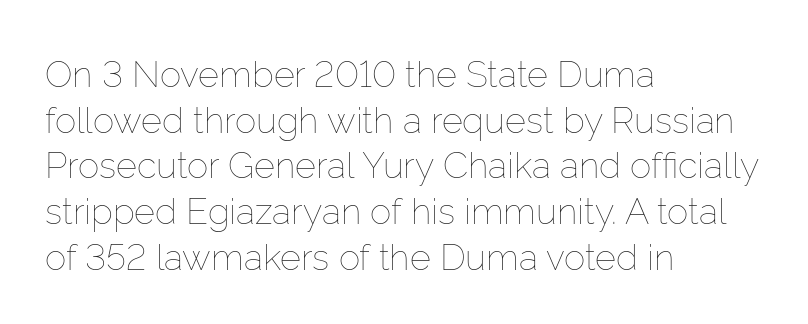
The image shows 36 px thin type, upright; set left-aligned, normal line spacing (1.27x), normal letter spacing, not underlined; low stroke contrast and a medium x-height.
